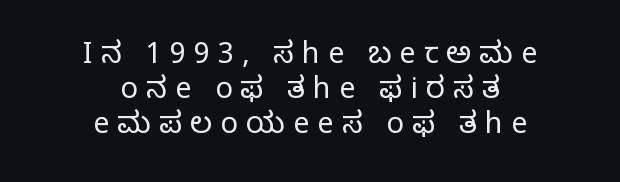
The image shows 29 px regular-weight serif type, upright; set centered, line spacing 1.21x, unusually wide letter spacing (+0.28 em), not underlined; low stroke contrast and a large x-height.
